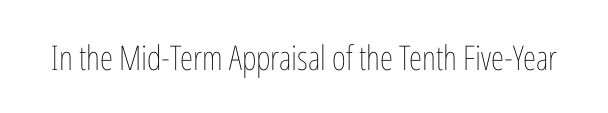
The image shows 34 px thin, condensed type, upright; set normal letter spacing, not underlined; low stroke contrast and a medium x-height.
